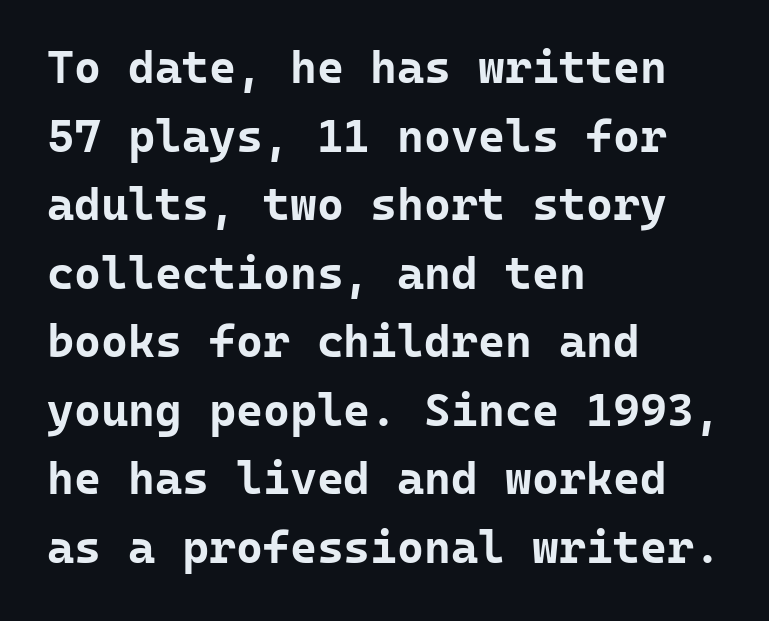
Q: Is the text bold? A: Yes.
Q: Is the text italic (slanted)? A: No, it is upright.
Q: Is the typeface a serif or a sans-serif typeface? A: Sans-serif.
Q: Is the text underlined? A: No.
Q: How is the paragraph aligned? A: Left-aligned.
Q: Is the spacing between letters normal or unusually wide? A: Normal.
Q: Is the spacing between lines tight, normal or loose? A: Normal.
Q: Width (condensed, normal, or wide)? A: Normal.
Q: Stroke contrast? A: Low.
Q: x-height? A: Medium.
Q: Monospaced? A: Yes.
